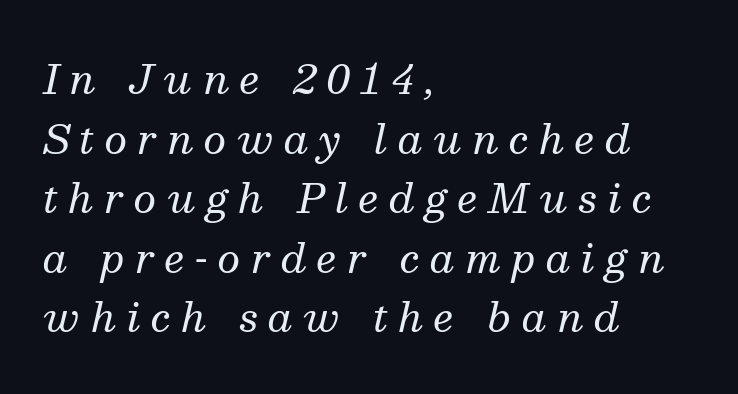
The image shows 40 px regular-weight serif type, italic (leaning right); set left-aligned, normal line spacing (1.49x), unusually wide letter spacing (+0.26 em), not underlined; medium stroke contrast and a medium x-height.
